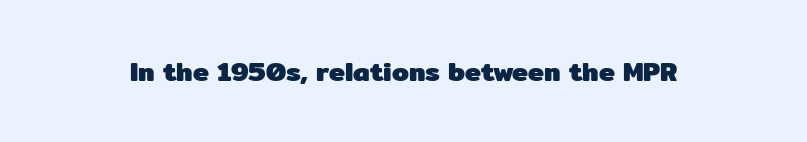
Q: Is the text bold? A: Yes.
Q: Is the text italic (slanted)? A: No, it is upright.
Q: Is the text underlined? A: No.
Q: Is the spacing between letters normal or unusually wide? A: Normal.
